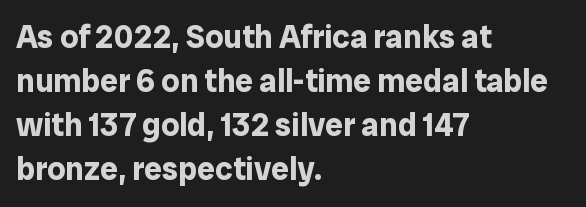
Q: Is the text bold? A: Yes.
Q: Is the text italic (slanted)? A: No, it is upright.
Q: Is the typeface a serif or a sans-serif typeface? A: Sans-serif.
Q: Is the text underlined? A: No.
Q: How is the paragraph aligned? A: Left-aligned.
Q: Is the spacing between letters normal or unusually wide? A: Normal.
Q: Is the spacing between lines tight, normal or loose? A: Normal.
Q: Width (condensed, normal, or wide)? A: Normal.
Q: Stroke contrast? A: Low.
Q: x-height? A: Medium.
Q: Monospaced? A: No.
